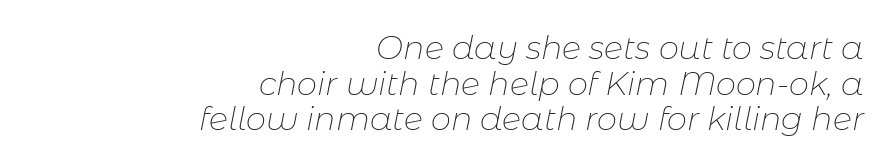
The horizontal fit of the characters is conventional and even. The face used here has a pronounced slope to its letters. Reading down the column, the eye jumps only a short way to each next line. Stems here are at most as thick as an everyday book face. Unmarked baselines from the first word to the last.
